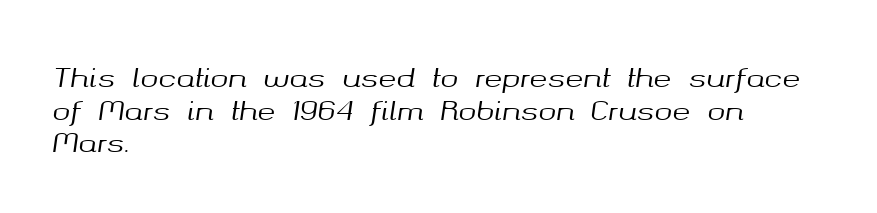
{"italic": "yes", "lean": "right", "slant_degrees": 8, "underline": "no", "align": "left", "line_spacing_ratio": 1.21, "letter_spacing": "normal", "letter_spacing_em": 0.0, "glyph_px": 27}
